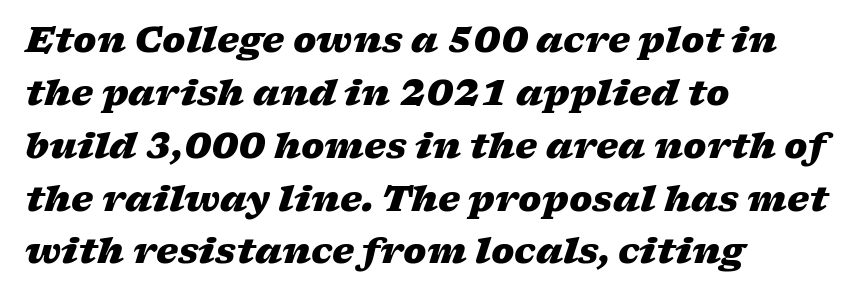
The image shows 35 px heavy, wide type, italic (leaning right); set left-aligned, normal line spacing (1.51x), normal letter spacing, not underlined; low stroke contrast and a medium x-height.
